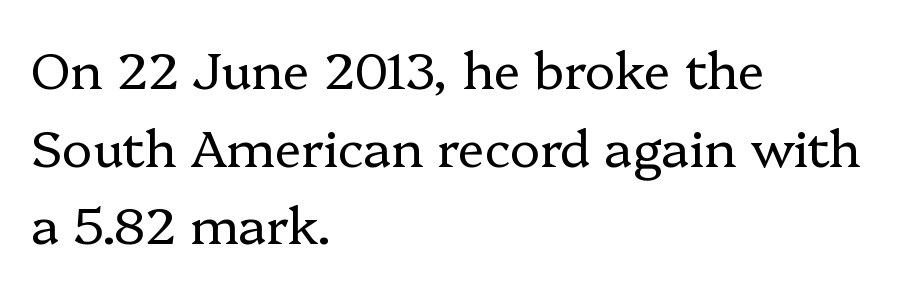
The space beneath each line is pristine and unruled. The type family on display is of the serif kind. This is roman type, the default non-slanted kind. The letters advance in unequal steps, a hallmark of proportional type.
